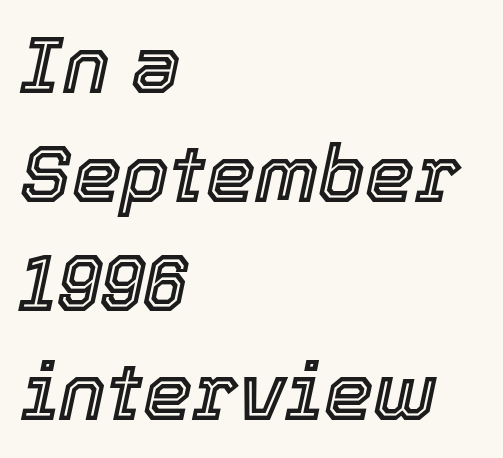
The image shows 79 px text type, italic (leaning right); set left-aligned, normal line spacing (1.38x), normal letter spacing, not underlined; a medium x-height.
